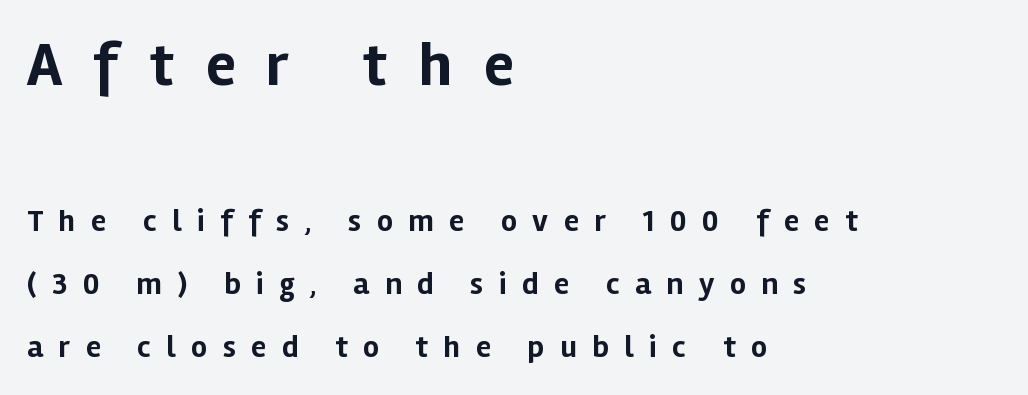
The image shows 62 px bold sans-serif type, upright; set left-aligned, loose line spacing (2.03x), unusually wide letter spacing (+0.5 em), not underlined; the first (top) block is 2.0x larger; low stroke contrast and a medium x-height.
